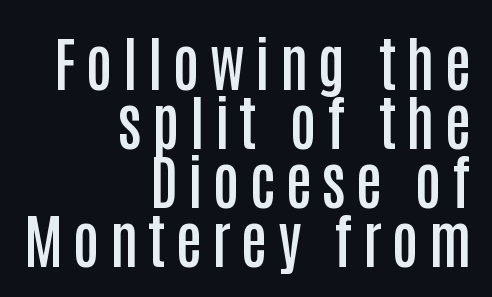
{"serif": "no", "italic": "no", "bold": "semi", "weight": "semibold", "width": "condensed", "stroke_contrast": "low", "x_height": "large", "monospaced": "no", "underline": "no", "align": "right", "line_spacing": "tight", "line_spacing_ratio": 1.0, "glyph_px": 59}
